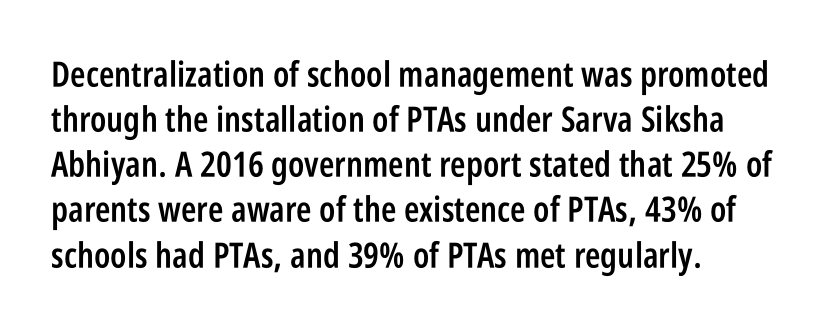
The image shows 35 px semibold, condensed sans-serif type, upright; set left-aligned, normal line spacing (1.29x), normal letter spacing, not underlined; low stroke contrast and a large x-height.
